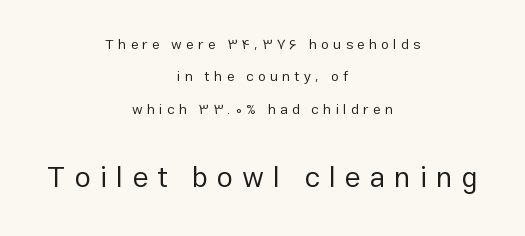
The image shows 29 px regular-weight sans-serif type, upright; set centered, loose line spacing (2.32x), unusually wide letter spacing (+0.31 em), not underlined; the second (bottom) block is 2.07x larger; low stroke contrast and a medium x-height.
